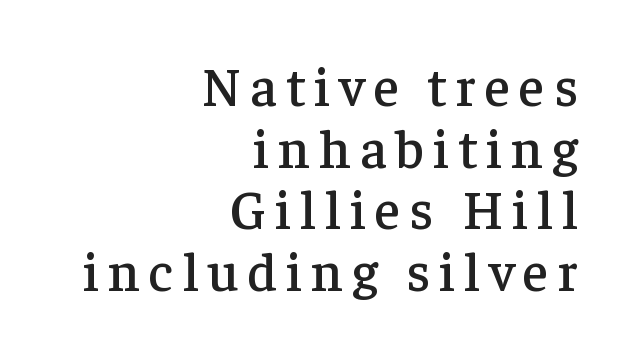
Any mark beneath the type? The region is blank. A typesetter would label this face a serif. Is there much room between lines? No — they nearly touch. This sample is right-justified, so line beginnings fall wherever the words allow. When letters stand straight like this, we call the style roman or upright. Each letter keeps its own natural width here, so spacing adapts to shape.
